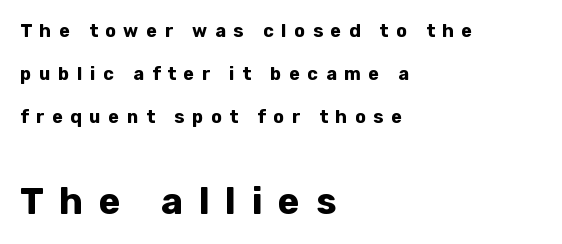
The image shows 37 px bold sans-serif type, upright; set left-aligned, loose line spacing (2.39x), unusually wide letter spacing (+0.43 em), not underlined; the second (bottom) block is 2.06x larger; low stroke contrast and a medium x-height.
